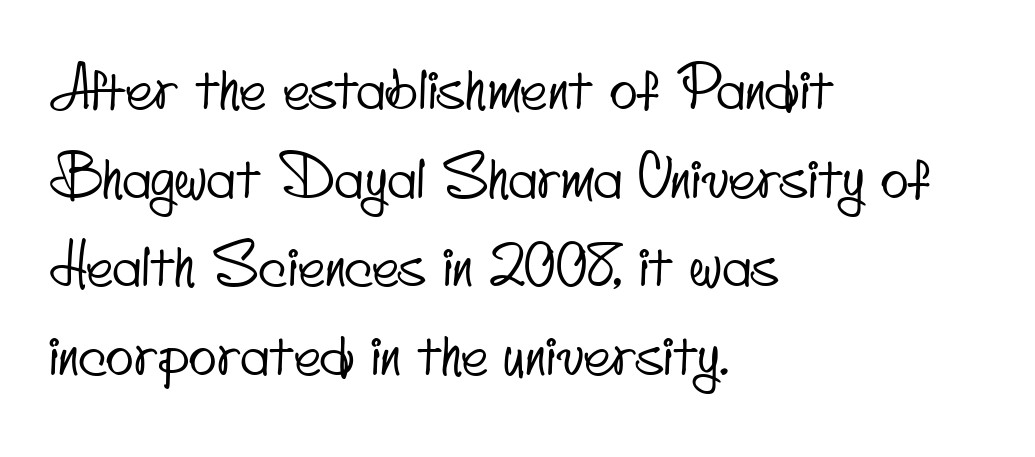
The image shows 58 px condensed sans-serif type; set left-aligned, normal line spacing (1.53x), normal letter spacing, not underlined; low stroke contrast and a small x-height.
